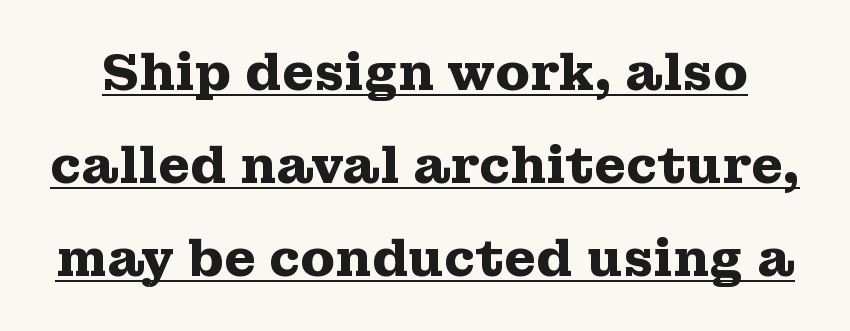
Each line of the rendering has a horizontal stroke beneath the glyphs. You could call the tracking neutral — neither tight nor loose. Chunky letters — that's bold for sure. These lines are rendered in a variable-pitch font. The characters display serif detailing at their extremities.
